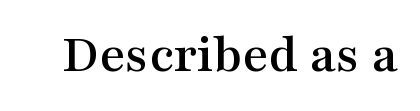
Check the space under the baseline: it is left empty. Honestly, the letter spacing is just normal — you wouldn't notice it. Typographically, this falls in the serif category. Proportional: the letters do not fall into vertical columns.
